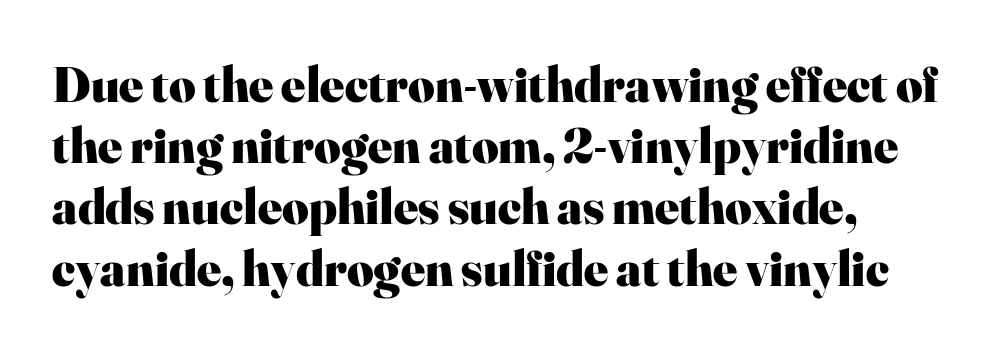
Just letters on the line, the space beneath them empty. Here the designer chose a conventional face with non-uniform glyph widths. This is roman type, the default non-slanted kind. What stands out about the letter spacing? Nothing — it is the standard amount.
